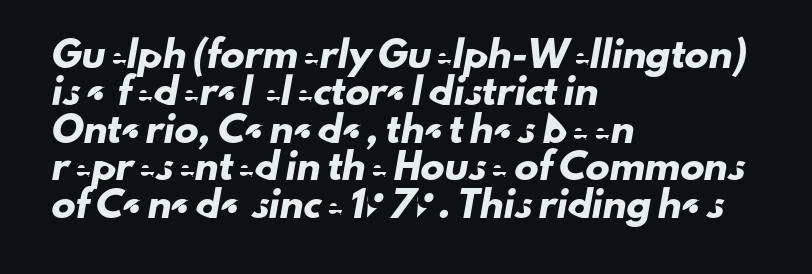
Has an underline been added? It has not. Vertical spacing — default. The lines are quadded left. No extra tracking has been applied to these lines.
